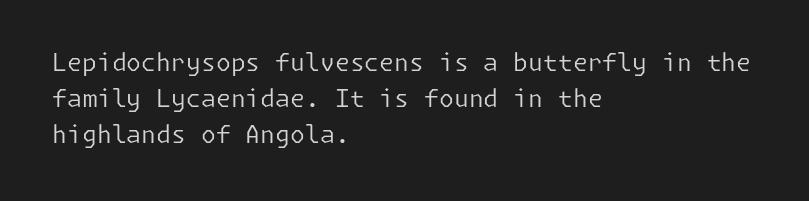
There is no visible air inserted between adjacent glyphs. The rendering anchors every line to the left-hand side. Counters stay open thanks to moderate or lighter strokes. Is there much room between lines? A standard amount, neither cramped nor airy. Type without underlining.
